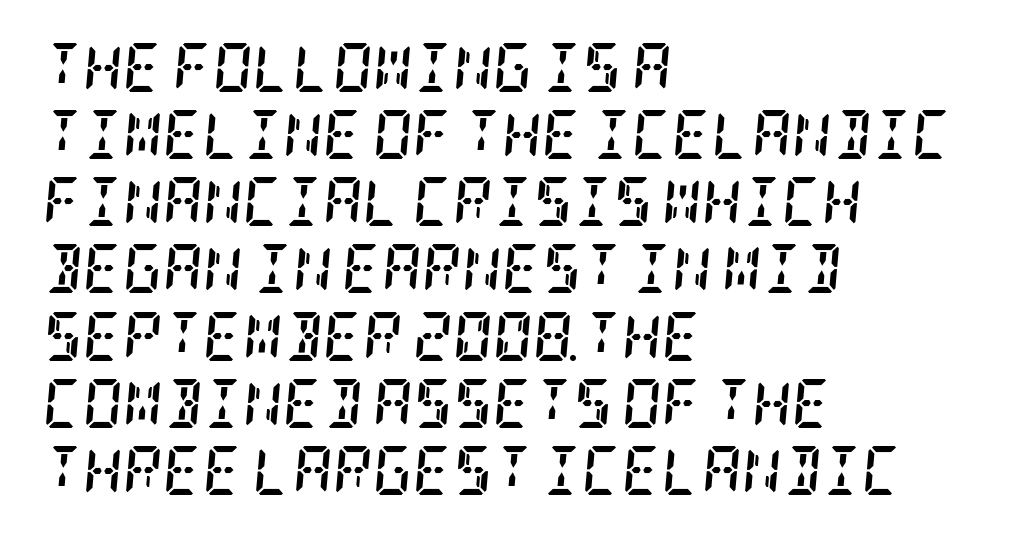
The image shows 49 px semibold, condensed serif type, italic (leaning right); set left-aligned, normal line spacing (1.37x), normal letter spacing, not underlined; low stroke contrast and a large x-height.
